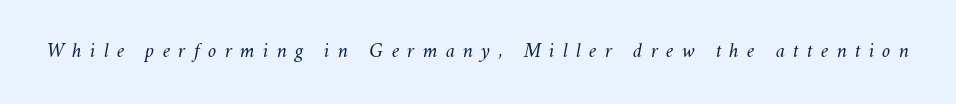
Q: Is the text bold? A: No.
Q: Is the text italic (slanted)? A: Yes, it leans right by about 11 degrees.
Q: Is the text underlined? A: No.
Q: Is the spacing between letters normal or unusually wide? A: Unusually wide.
